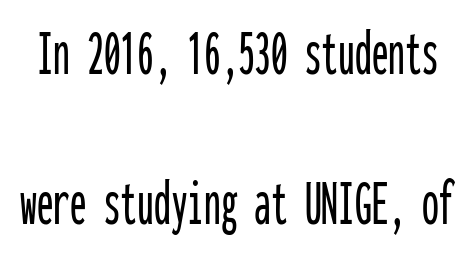
To sum up the face: it is a sans, with no serifs. Nobody drew a line under any word here. Looks like terminal output: every glyph gets an equal slot. This is roman type, the default non-slanted kind. Characters follow at the spacing the type designer built in.
